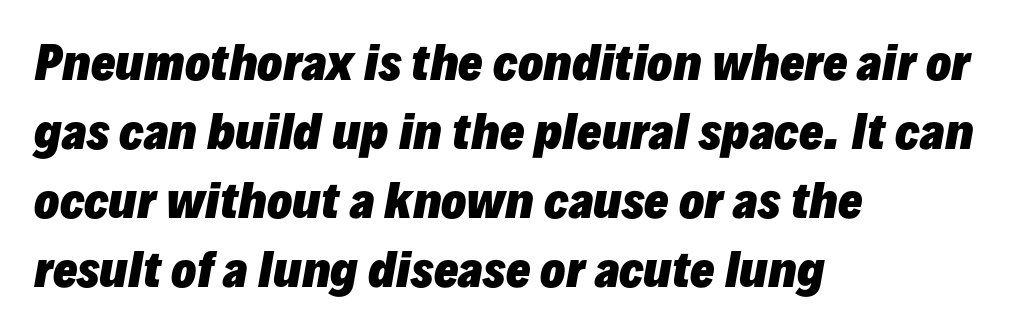
The image shows 46 px heavy type, italic (leaning right); set left-aligned, normal line spacing (1.5x), normal letter spacing, not underlined; low stroke contrast and a medium x-height.
